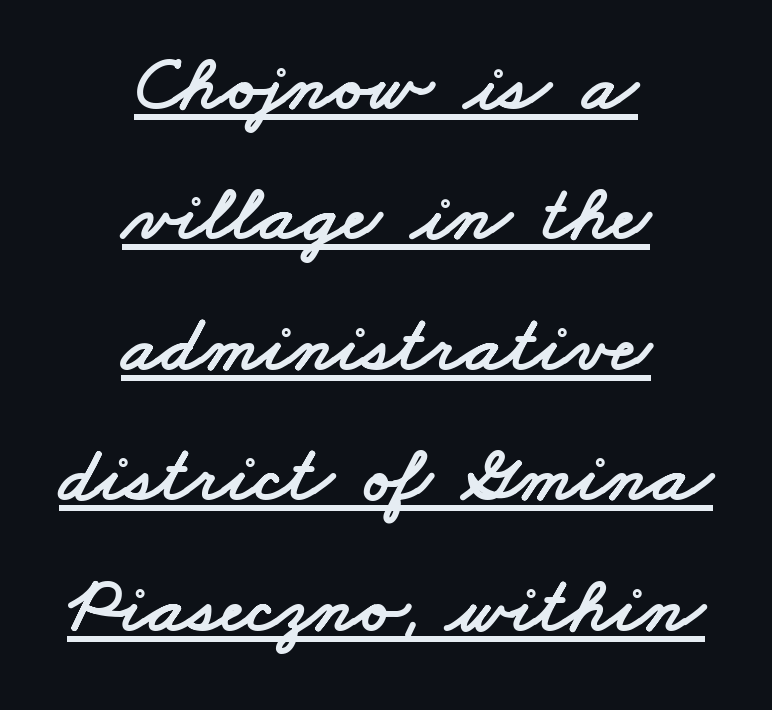
Q: Is the typeface a serif or a sans-serif typeface? A: Sans-serif.
Q: Is the text underlined? A: Yes.
Q: How is the paragraph aligned? A: Centered.
Q: Is the spacing between letters normal or unusually wide? A: Normal.
Q: Is the spacing between lines tight, normal or loose? A: Normal.
Q: Width (condensed, normal, or wide)? A: Wide.
Q: Stroke contrast? A: Low.
Q: x-height? A: Small.
Q: Monospaced? A: No.
